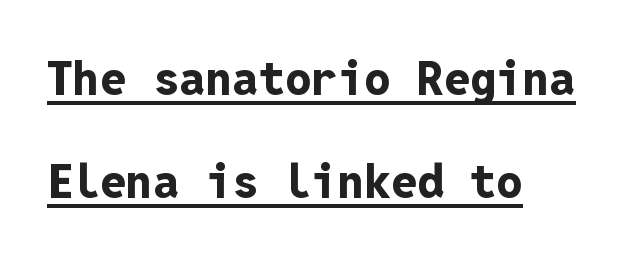
The image shows 47 px bold sans-serif type, upright, monospaced; set left-aligned, loose line spacing (2.2x), normal letter spacing, underlined; low stroke contrast and a medium x-height.
